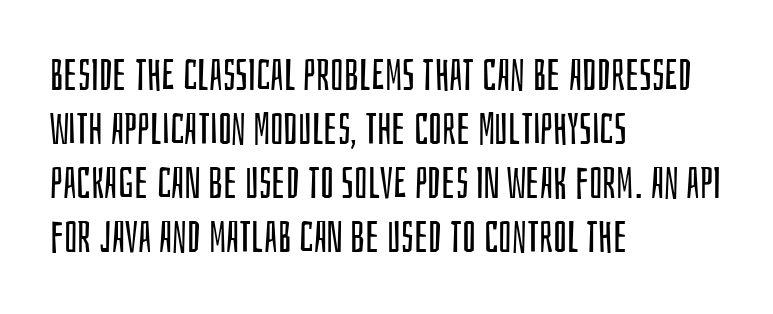
Q: Is the text bold? A: No.
Q: Is the text italic (slanted)? A: No, it is upright.
Q: Is the typeface a serif or a sans-serif typeface? A: Sans-serif.
Q: Is the text underlined? A: No.
Q: How is the paragraph aligned? A: Left-aligned.
Q: Is the spacing between letters normal or unusually wide? A: Normal.
Q: Width (condensed, normal, or wide)? A: Condensed.
Q: Stroke contrast? A: Low.
Q: x-height? A: Large.
Q: Monospaced? A: No.
